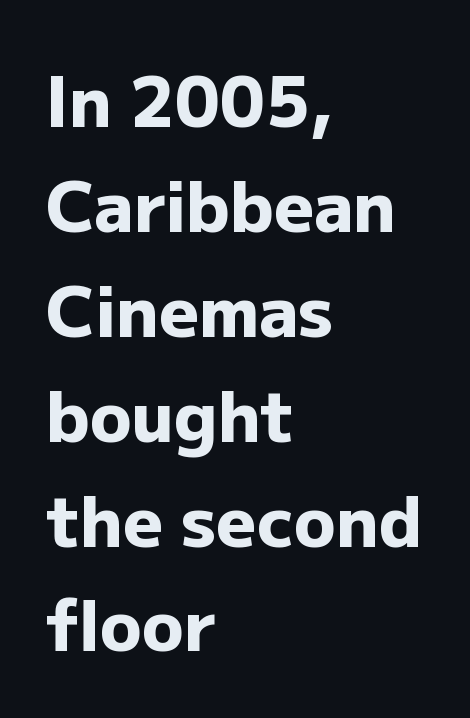
The image shows 69 px heavy sans-serif type, upright; set left-aligned, normal line spacing (1.52x), normal letter spacing, not underlined; low stroke contrast and a medium x-height.
